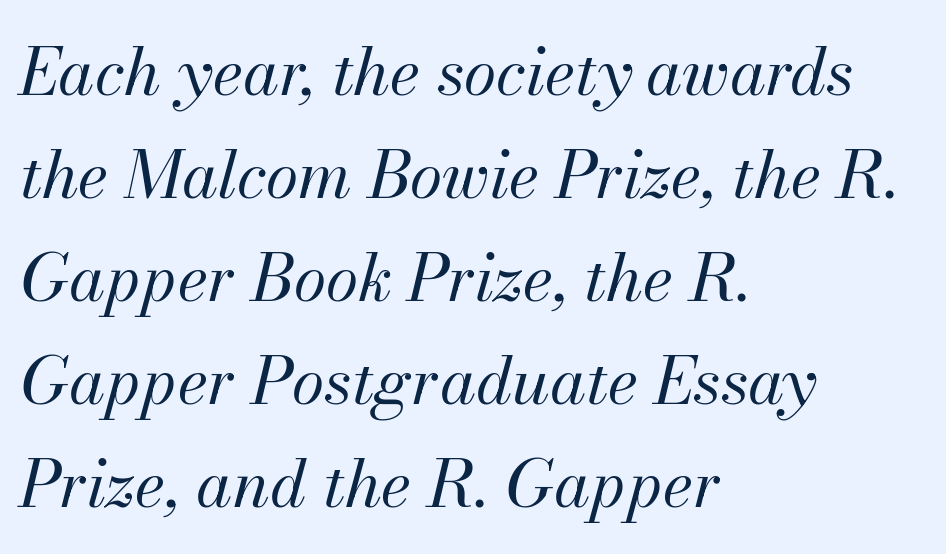
{"italic": "yes", "lean": "right", "slant_degrees": 13, "bold": "no", "weight": "regular", "width": "normal", "stroke_contrast": "medium", "x_height": "small", "monospaced": "no", "underline": "no", "align": "left", "line_spacing": "normal", "line_spacing_ratio": 1.56, "letter_spacing": "normal", "letter_spacing_em": 0.0, "glyph_px": 66}
